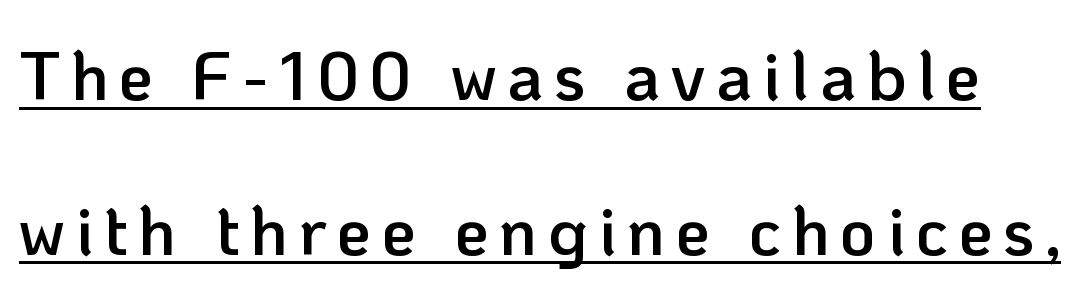
The image shows 69 px semibold sans-serif type, upright; set loose line spacing (2.24x), underlined; low stroke contrast and a medium x-height.
